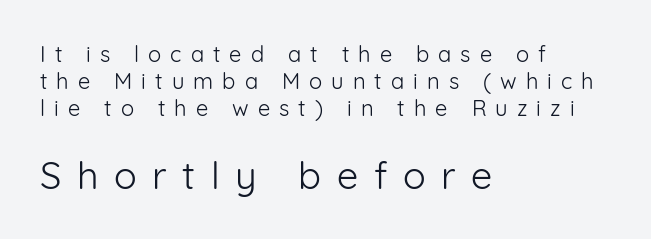
The image shows 38 px light sans-serif type, upright; set left-aligned, line spacing 1.22x, unusually wide letter spacing (+0.41 em), not underlined; the second (bottom) block is 1.73x larger; low stroke contrast and a medium x-height.
